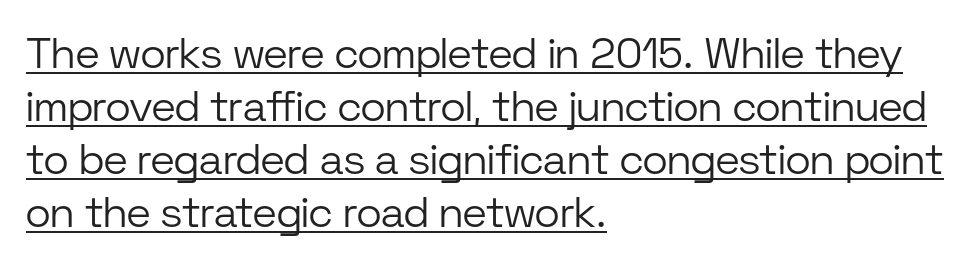
{"serif": "no", "italic": "no", "bold": "no", "weight": "light", "width": "normal", "stroke_contrast": "low", "x_height": "medium", "monospaced": "no", "underline": "yes", "align": "left", "line_spacing_ratio": 1.23, "letter_spacing": "normal", "letter_spacing_em": 0.0, "glyph_px": 43}
